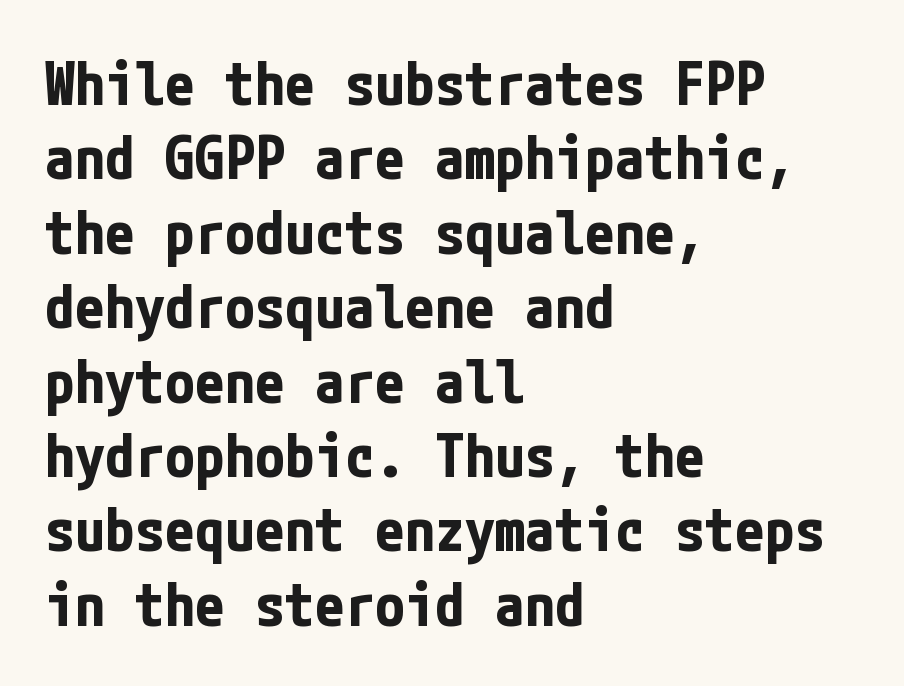
{"serif": "no", "italic": "no", "bold": "yes", "weight": "bold", "width": "condensed", "stroke_contrast": "low", "x_height": "medium", "underline": "no", "align": "left", "line_spacing_ratio": 1.24, "letter_spacing": "normal", "letter_spacing_em": 0.0, "glyph_px": 60}
